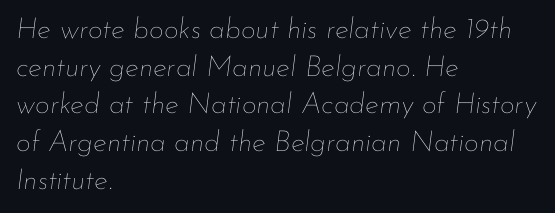
The image shows 29 px thin type, italic (leaning right); set left-aligned, normal line spacing (1.3x), normal letter spacing, not underlined; low stroke contrast and a small x-height.
